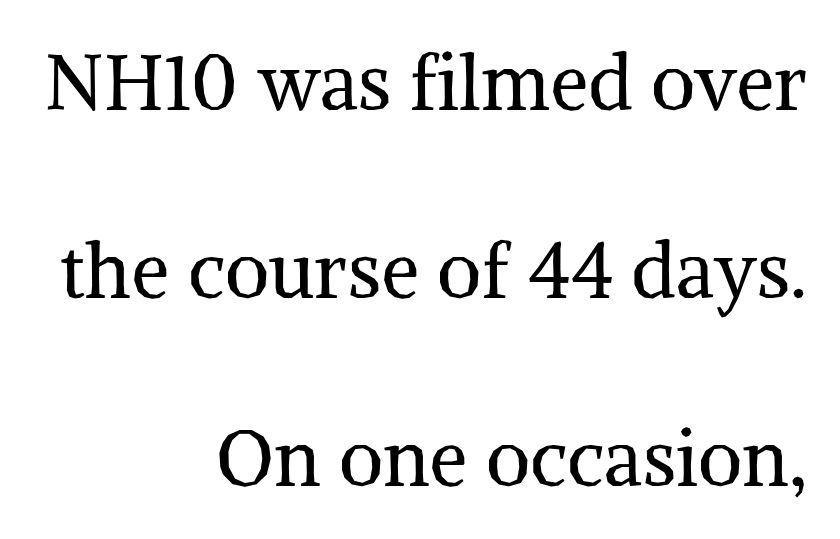
Q: Is the text bold? A: No.
Q: Is the text italic (slanted)? A: No, it is upright.
Q: Is the typeface a serif or a sans-serif typeface? A: Serif.
Q: Is the text underlined? A: No.
Q: How is the paragraph aligned? A: Right-aligned.
Q: Is the spacing between letters normal or unusually wide? A: Normal.
Q: Is the spacing between lines tight, normal or loose? A: Loose.
Q: Width (condensed, normal, or wide)? A: Normal.
Q: Stroke contrast? A: Medium.
Q: x-height? A: Medium.
Q: Monospaced? A: No.
